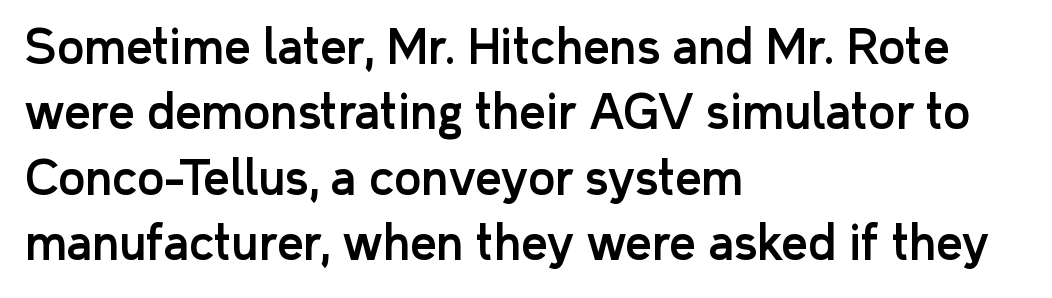
{"serif": "no", "italic": "no", "width": "normal", "stroke_contrast": "low", "x_height": "medium", "monospaced": "no", "underline": "no", "align": "left", "line_spacing": "normal", "line_spacing_ratio": 1.42, "letter_spacing": "normal", "letter_spacing_em": 0.0, "glyph_px": 46}
